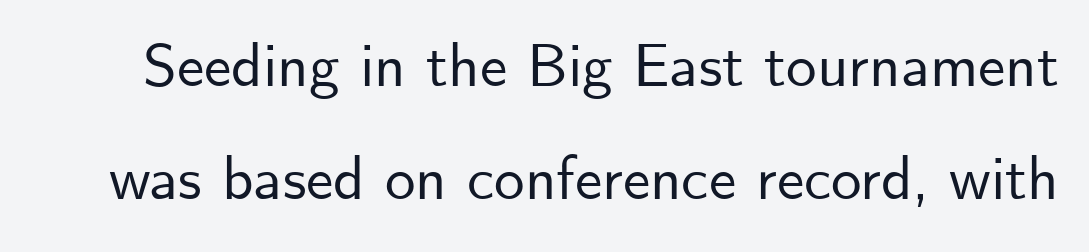
{"serif": "no", "italic": "no", "width": "normal", "stroke_contrast": "low", "x_height": "small", "monospaced": "no", "underline": "no", "line_spacing_ratio": 1.85, "letter_spacing": "normal", "letter_spacing_em": 0.0, "glyph_px": 61}
